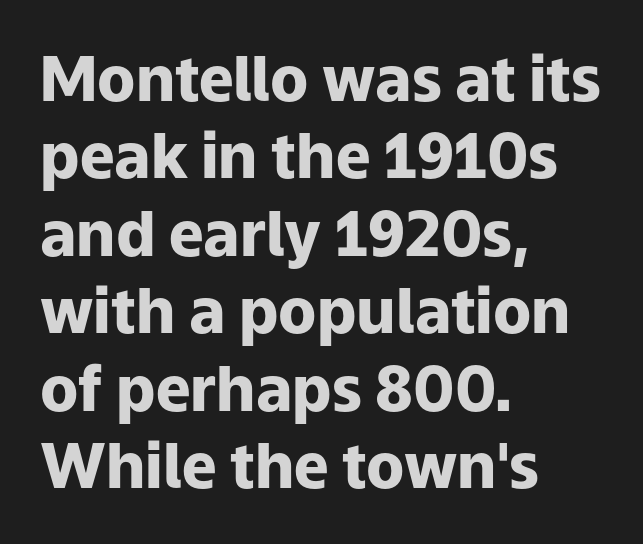
Q: Is the text bold? A: Yes.
Q: Is the text italic (slanted)? A: No, it is upright.
Q: Is the typeface a serif or a sans-serif typeface? A: Sans-serif.
Q: Is the text underlined? A: No.
Q: How is the paragraph aligned? A: Left-aligned.
Q: Is the spacing between letters normal or unusually wide? A: Normal.
Q: Is the spacing between lines tight, normal or loose? A: Normal.
Q: Width (condensed, normal, or wide)? A: Normal.
Q: Stroke contrast? A: Low.
Q: x-height? A: Medium.
Q: Monospaced? A: No.
